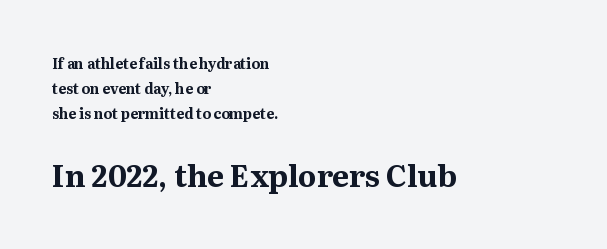
Any mark beneath the type? The region is blank. These lines are set flush left with a ragged right edge. The following chunk of copy outweighs the initial chunk in type size. A roman cut, with each character standing at attention. Typographic density is high because the face is bold. The line texture is even and compact thanks to regular tracking.
